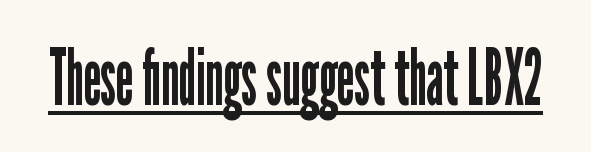
Q: Is the text bold? A: No.
Q: Is the text italic (slanted)? A: No, it is upright.
Q: Is the typeface a serif or a sans-serif typeface? A: Sans-serif.
Q: Is the text underlined? A: Yes.
Q: Is the spacing between letters normal or unusually wide? A: Normal.
Q: Width (condensed, normal, or wide)? A: Condensed.
Q: Stroke contrast? A: Low.
Q: x-height? A: Medium.
Q: Monospaced? A: No.
